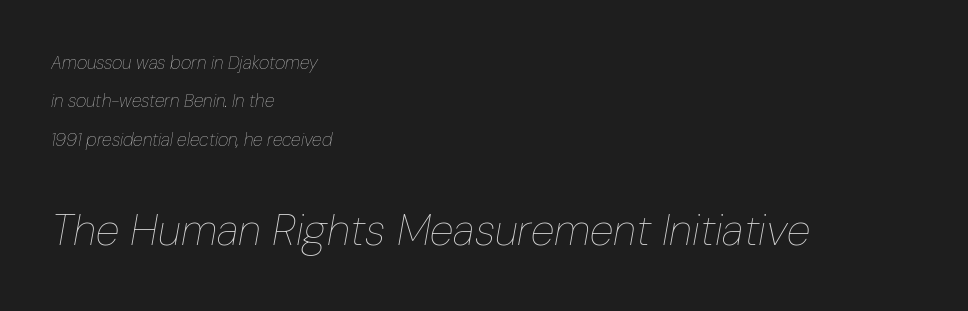
An italicized treatment has been applied to the whole sample. A typesetter would call this proportional, since set widths differ per character. The type is set solid horizontally, with unmodified tracking. Character size in the trailing block exceeds that of the leading block. The area under the type is left untouched. Whoever set this chose breathing room over compactness in the vertical rhythm.
